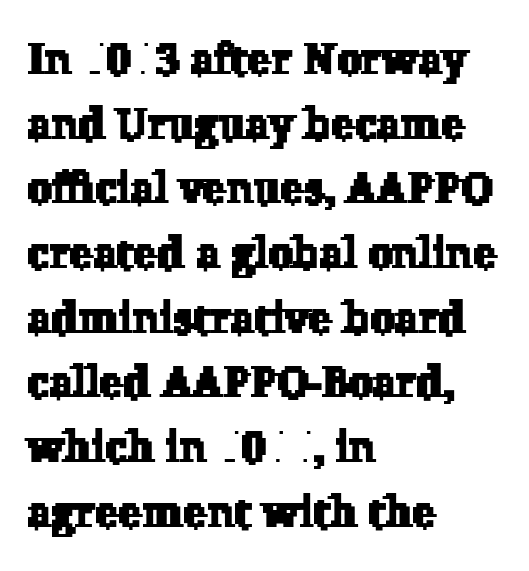
{"serif": "yes", "width": "normal", "stroke_contrast": "low", "x_height": "medium", "monospaced": "no", "underline": "no", "align": "left", "line_spacing": "normal", "line_spacing_ratio": 1.47, "letter_spacing": "normal", "letter_spacing_em": 0.0, "glyph_px": 44}
